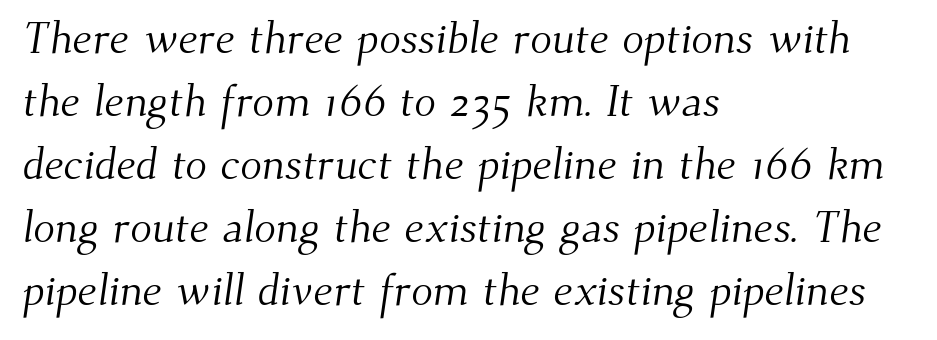
Horizontal alignment here is leftward, the default for most running prose. The strokes carry an ordinary text weight at most. The text was rendered using a seriffed face with decorative stroke endings. Note the varied advance widths — an 'i' is clearly narrower than an 'm'. Vertically, the passage feels balanced, rows spaced as you'd expect.
